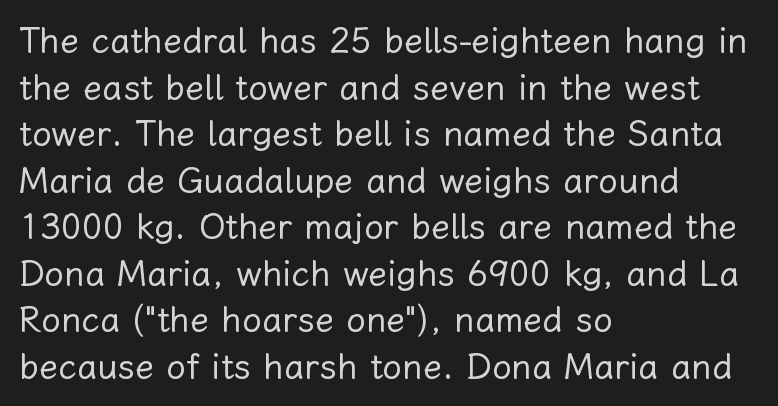
Compared with typical body copy, the letter spacing here is the same. This sample has the flowing, uneven cadence of proportional lettering. Whoever set this chose a conventional vertical rhythm. Is there any slant? The stems are plumb. Is the stroke heavy? The answer is a plain regular-or-lighter. Layout note: lines flush left.
